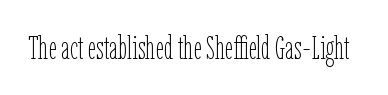
The image shows 32 px thin, condensed type, upright; set normal letter spacing, not underlined; low stroke contrast and a medium x-height.
